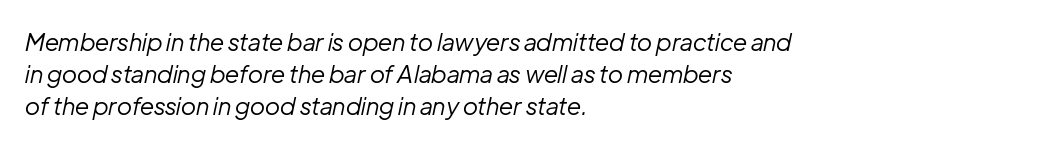
The rag falls on the right side of this text block. Just letters on the line, the space beneath them empty. Quick note: interline space is typical. Tracking here is standard; glyphs follow each other at the usual distance.
